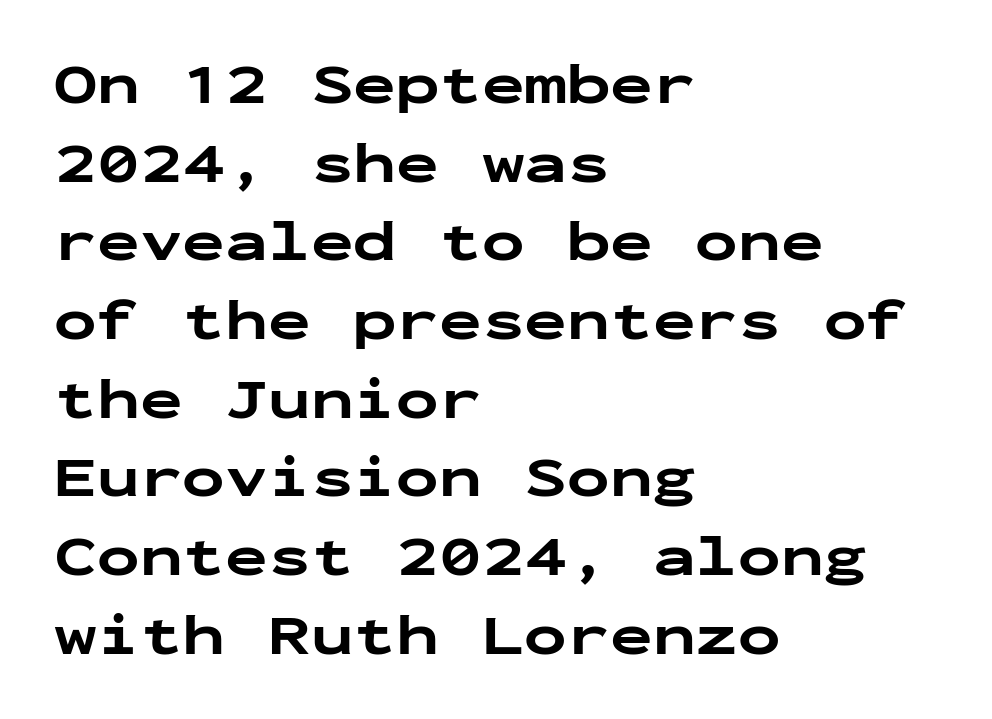
Vertical strokes here are truly vertical. The paragraph shown leans on its left margin. If you measured baseline to baseline, you'd find a middling distance. Each letter's strokes conclude bluntly, with no projecting serifs. Fixed-width glyphs throughout — classic coding-font behaviour.
